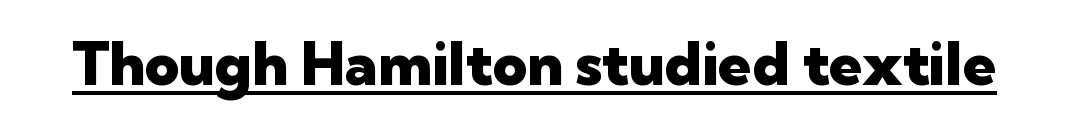
This is the regular roman posture of the typeface. In terms of letterspacing, this is plain default setting. Here the designer chose a conventional face with non-uniform glyph widths. Underlining? Definitely there. Does the type have serifs? No, each stem ends abruptly.
